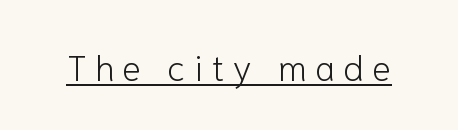
The image shows 36 px light sans-serif type, upright; set unusually wide letter spacing (+0.23 em), underlined; low stroke contrast and a medium x-height.
